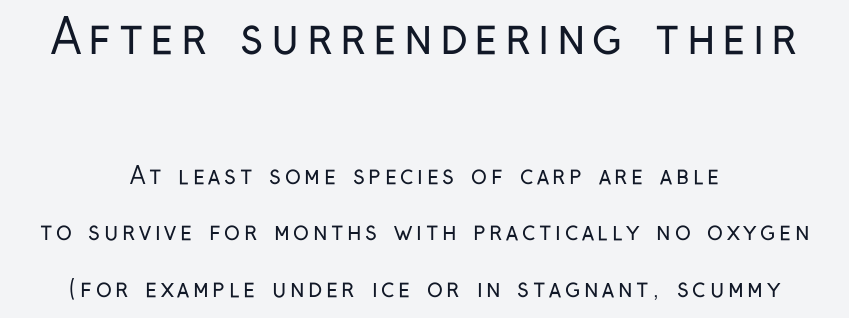
The image shows 47 px regular-weight, condensed sans-serif type, upright; set centered, loose line spacing (2.35x), not underlined; the first (top) block is 1.96x larger; low stroke contrast and a medium x-height.
